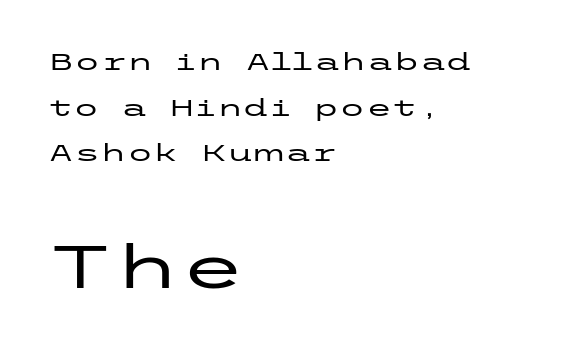
{"serif": "no", "italic": "no", "width": "wide", "stroke_contrast": "low", "x_height": "medium", "underline": "no", "align": "left", "line_spacing": "loose", "line_spacing_ratio": 1.9, "letter_spacing": "normal", "letter_spacing_em": 0.0, "larger_block": "second", "size_ratio": 2.5, "glyph_px": 60}
